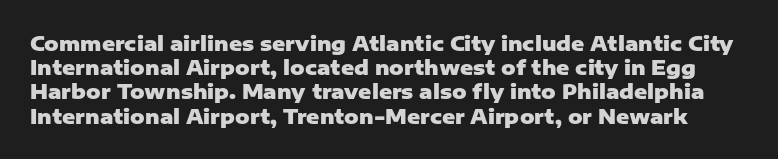
A typesetter would mark this as roman, not italic. Standard letterfit; no display-style spreading of the glyphs. Strokes here are thick enough to call this a true bold. Descenders are the only things crossing below the line.
